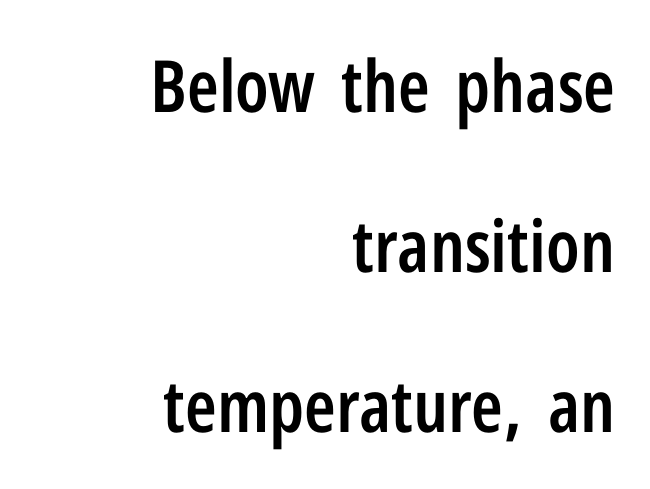
The image shows 72 px semibold, condensed sans-serif type, upright; set right-aligned, loose line spacing (2.22x), normal letter spacing, not underlined; low stroke contrast and a medium x-height.
